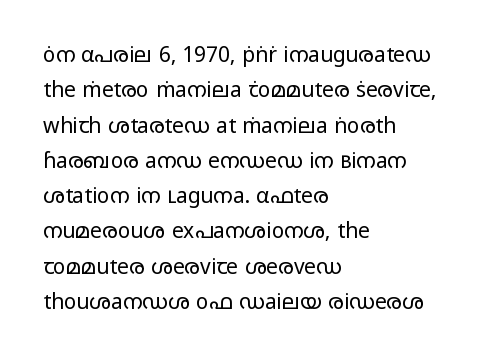
{"italic": "no", "bold": "no", "underline": "no", "align": "left", "line_spacing": "normal", "line_spacing_ratio": 1.68, "letter_spacing": "normal", "letter_spacing_em": 0.0, "glyph_px": 21}
